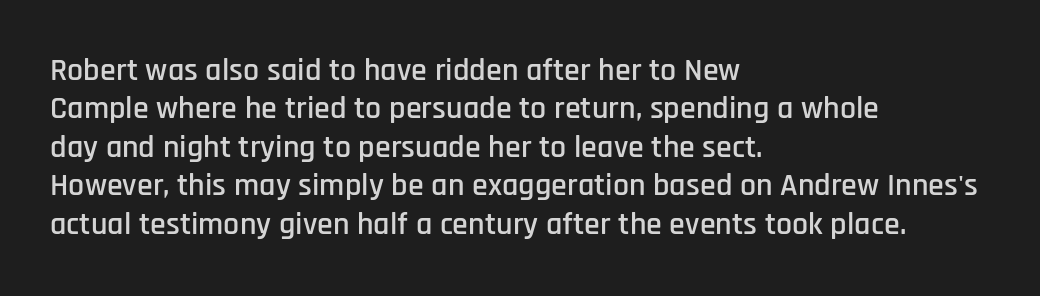
Q: Is the text italic (slanted)? A: No, it is upright.
Q: Is the typeface a serif or a sans-serif typeface? A: Sans-serif.
Q: Is the text underlined? A: No.
Q: How is the paragraph aligned? A: Left-aligned.
Q: Is the spacing between letters normal or unusually wide? A: Normal.
Q: Width (condensed, normal, or wide)? A: Condensed.
Q: Stroke contrast? A: Low.
Q: x-height? A: Large.
Q: Monospaced? A: No.
